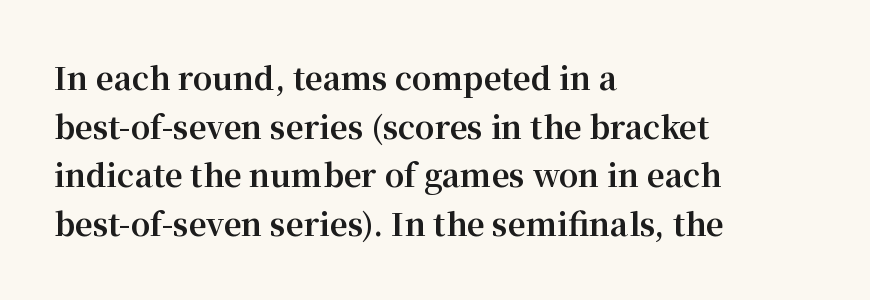
Q: Is the text bold? A: Yes.
Q: Is the text italic (slanted)? A: No, it is upright.
Q: Is the typeface a serif or a sans-serif typeface? A: Serif.
Q: Is the text underlined? A: No.
Q: How is the paragraph aligned? A: Left-aligned.
Q: Is the spacing between letters normal or unusually wide? A: Normal.
Q: Is the spacing between lines tight, normal or loose? A: Normal.
Q: Width (condensed, normal, or wide)? A: Normal.
Q: Stroke contrast? A: Medium.
Q: x-height? A: Medium.
Q: Monospaced? A: No.
